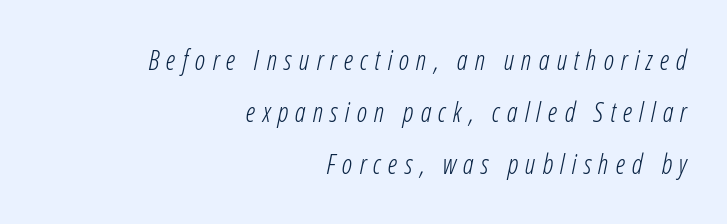
The image shows 27 px text type, italic (leaning right); set right-aligned, loose line spacing (1.93x), unusually wide letter spacing (+0.26 em), not underlined.
